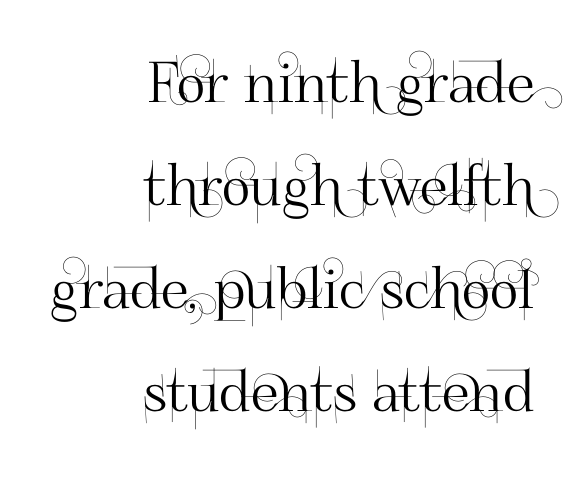
{"serif": "no", "italic": "no", "width": "normal", "stroke_contrast": "high", "x_height": "small", "monospaced": "no", "underline": "no", "align": "right", "line_spacing_ratio": 1.84, "letter_spacing": "normal", "letter_spacing_em": 0.0, "glyph_px": 56}
